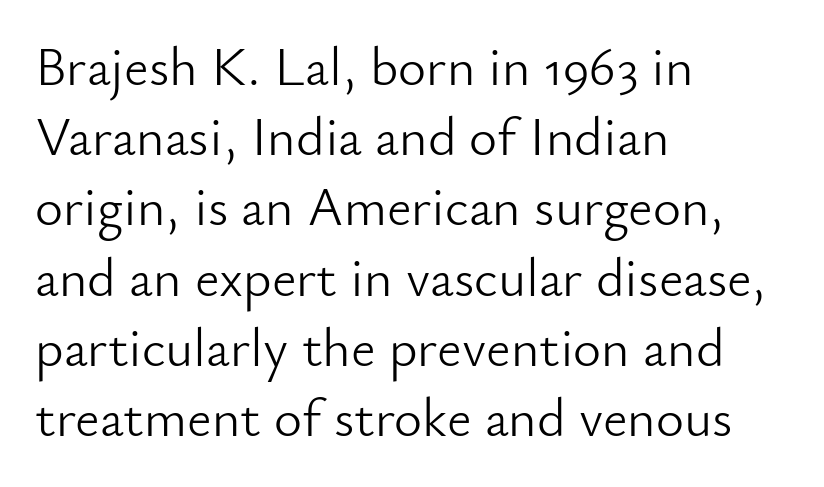
If you drew a line through each stem, it would be perfectly vertical. These lines are rendered in a variable-pitch font. The typeface chosen for these lines omits serifs. The weight would be labelled regular, book, light, or lighter still.
